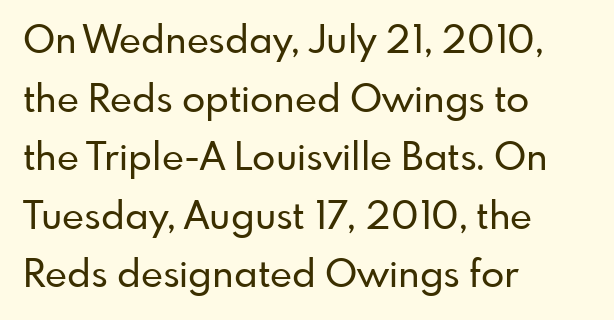
Q: Is the text italic (slanted)? A: No, it is upright.
Q: Is the typeface a serif or a sans-serif typeface? A: Sans-serif.
Q: Is the text underlined? A: No.
Q: How is the paragraph aligned? A: Left-aligned.
Q: Is the spacing between letters normal or unusually wide? A: Normal.
Q: Is the spacing between lines tight, normal or loose? A: Normal.
Q: Width (condensed, normal, or wide)? A: Normal.
Q: Stroke contrast? A: Low.
Q: x-height? A: Small.
Q: Monospaced? A: No.
